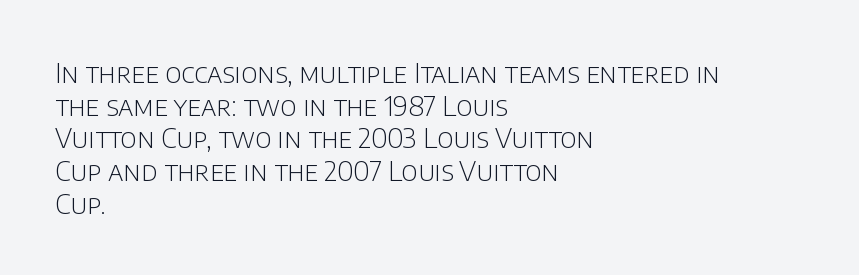
What stands out about the letter spacing? Nothing — it is the standard amount. This is not heavy type; no bold has been used. Just letters on the line, the space beneath them empty. Notice how the stems are strictly vertical — no italics here. This rendering uses left alignment, leaving the right contour irregular.
